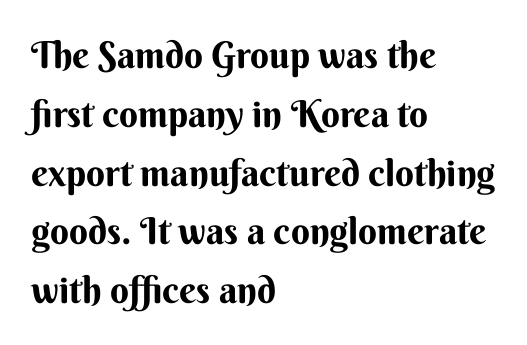
{"serif": "no", "italic": "no", "bold": "yes", "weight": "bold", "width": "normal", "stroke_contrast": "medium", "x_height": "small", "monospaced": "no", "underline": "no", "align": "left", "line_spacing": "normal", "line_spacing_ratio": 1.59, "letter_spacing": "normal", "letter_spacing_em": 0.0, "glyph_px": 37}
